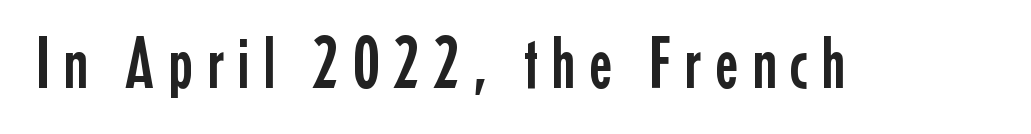
{"serif": "no", "italic": "no", "width": "condensed", "stroke_contrast": "low", "x_height": "medium", "monospaced": "no", "underline": "no", "glyph_px": 73}
